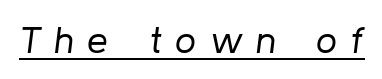
Looks like regular typesetting: each glyph gets only the width it needs. The strokes are not fattened; the text isn't bold. When letters slant like this, we call the style italic. Honestly, the underline is the first thing you notice here. Inter-character spacing is expanded well beyond the font's built-in metrics.
